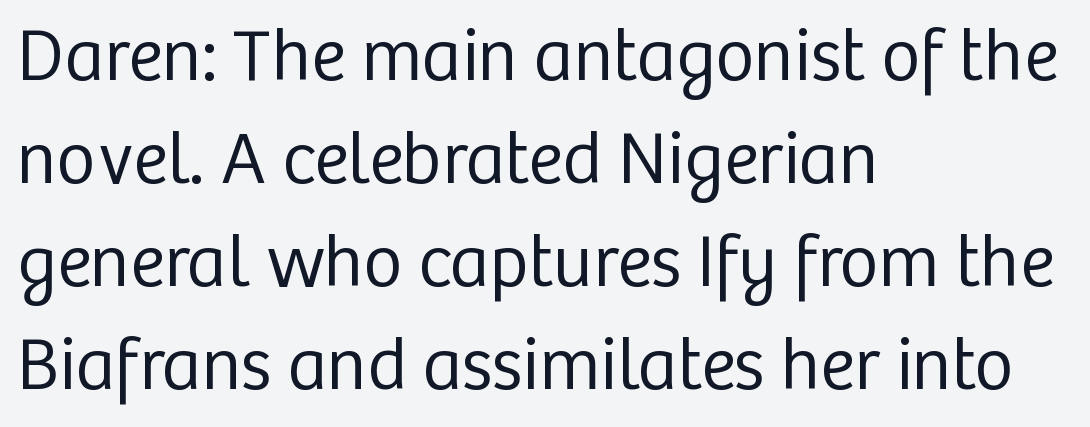
Short note: letters normally spaced. A typesetter would call this proportional, since set widths differ per character. The characters display no serif detailing; their extremities are plain. Whoever set this chose a conventional vertical rhythm.
